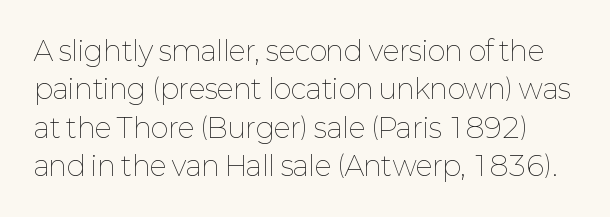
{"italic": "no", "bold": "no", "underline": "no", "line_spacing": "normal", "line_spacing_ratio": 1.42, "letter_spacing": "normal", "letter_spacing_em": 0.0, "glyph_px": 27}
